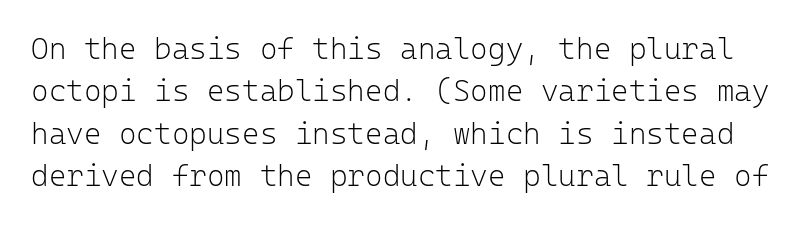
Nobody touched the tracking dial on this one. The font family rendered here belongs to the sans-serif group. The gap between lines stays unmarked. Posture: vertical. The vertical gap from one line to the next is medium. Summary of weight: not heavy and not bold.
